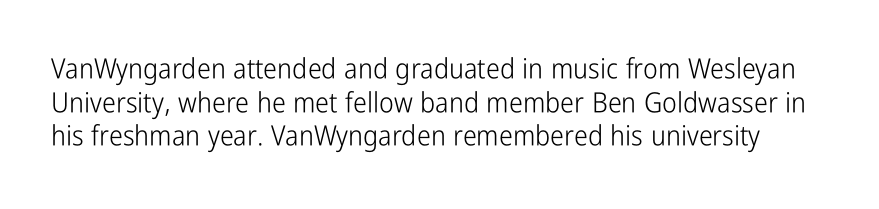
Q: Is the text bold? A: No.
Q: Is the text italic (slanted)? A: No, it is upright.
Q: Is the typeface a serif or a sans-serif typeface? A: Sans-serif.
Q: Is the text underlined? A: No.
Q: Is the spacing between letters normal or unusually wide? A: Normal.
Q: Width (condensed, normal, or wide)? A: Condensed.
Q: Stroke contrast? A: Low.
Q: x-height? A: Medium.
Q: Monospaced? A: No.
